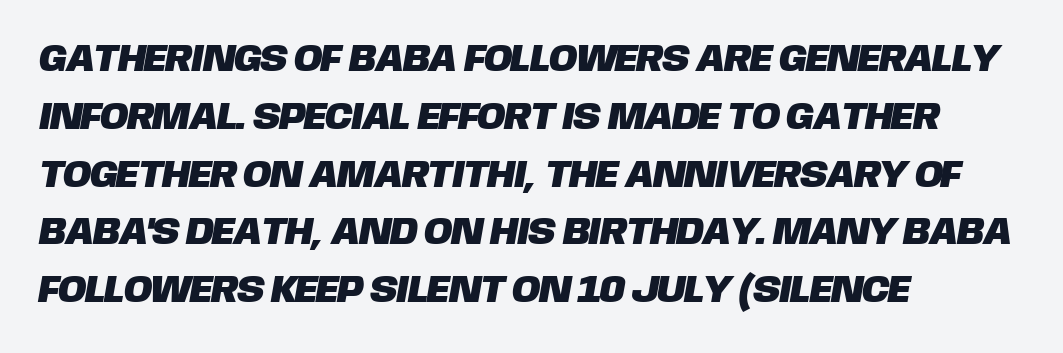
The tracking reads as untouched default to a designer's eye. Horizontal bands of white between lines are of average thickness. Font category for this specimen: sans-serif. In CSS terms this would be text-align: left.
